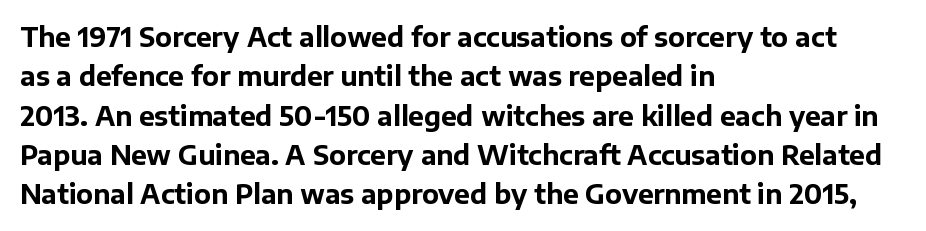
{"italic": "no", "bold": "yes", "underline": "no", "align": "left", "line_spacing": "normal", "line_spacing_ratio": 1.51, "letter_spacing": "normal", "letter_spacing_em": 0.0, "glyph_px": 26}
